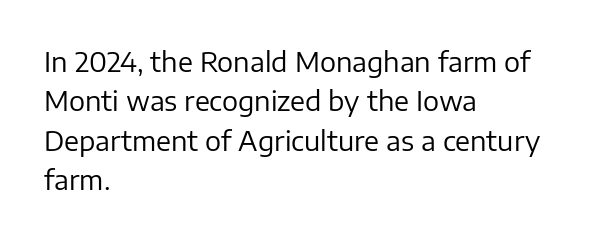
Quick note: not italic, upright. Is the stroke heavy? The answer is a plain regular-or-lighter. The setting favours the left margin, as ordinary paragraphs usually do. Has an underline been added? It has not. Tracking here is standard; glyphs follow each other at the usual distance. Line spacing here is normal.
